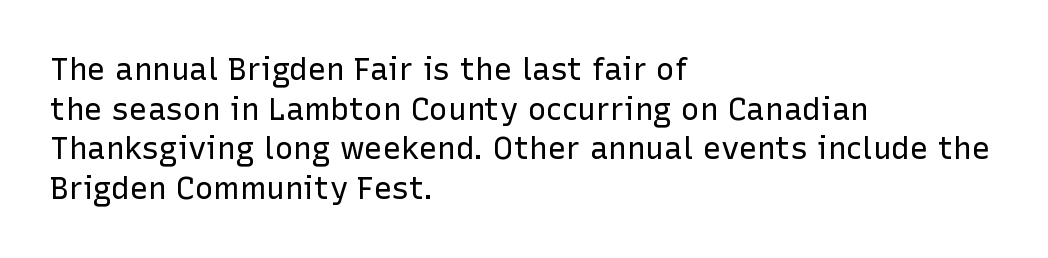
The image shows 31 px regular-weight sans-serif type, upright; set left-aligned, normal line spacing (1.28x), normal letter spacing, not underlined; low stroke contrast and a medium x-height.
